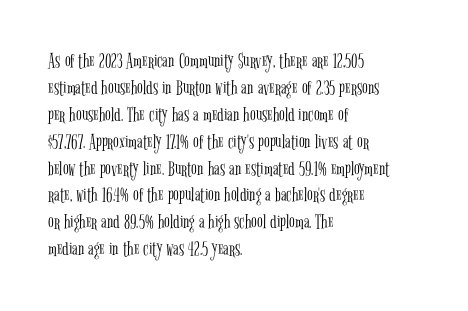
Q: Is the text bold? A: No.
Q: Is the text italic (slanted)? A: No, it is upright.
Q: Is the text underlined? A: No.
Q: How is the paragraph aligned? A: Left-aligned.
Q: Is the spacing between letters normal or unusually wide? A: Normal.
Q: Is the spacing between lines tight, normal or loose? A: Normal.
